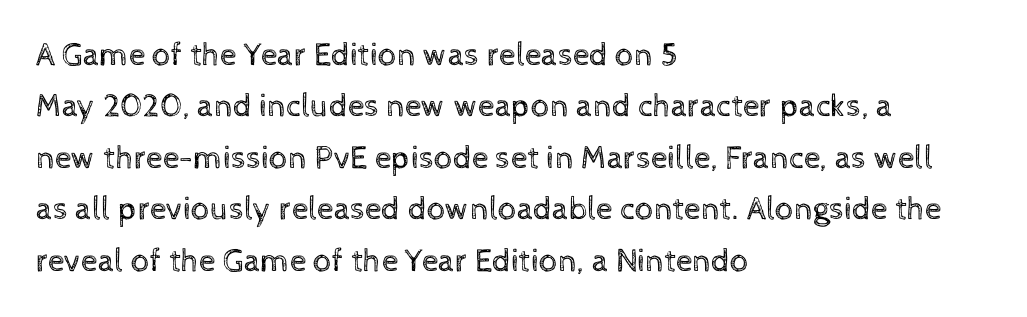
The image shows 33 px regular-weight type, upright; set left-aligned, normal line spacing (1.56x), normal letter spacing, not underlined; a medium x-height.
